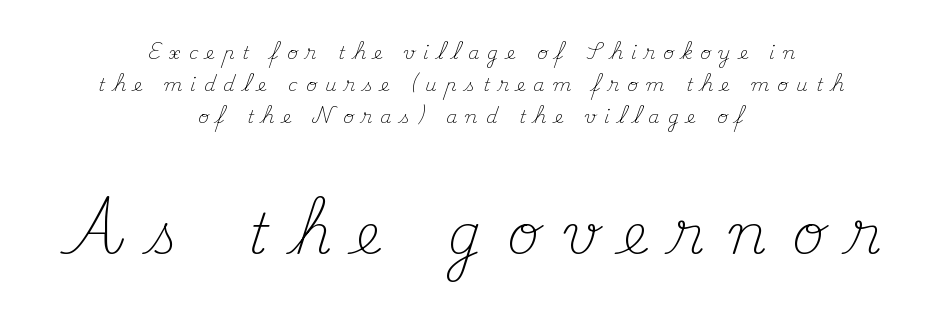
The image shows 55 px light serif type; set centered, line spacing 1.79x, unusually wide letter spacing (+0.46 em), not underlined; the second (bottom) block is 3.06x larger; medium stroke contrast and a small x-height.
